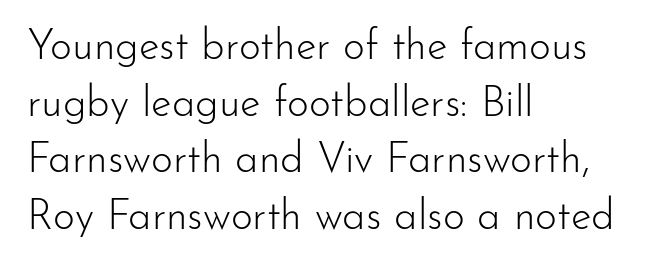
Each new line begins a customary step beneath the previous one. The space directly below the letters is spotless. Letters have the restrained weight of plain body copy at most. The passage shown is typed in a proportional face where columns would drift. The setting favours the left margin, as ordinary paragraphs usually do.
